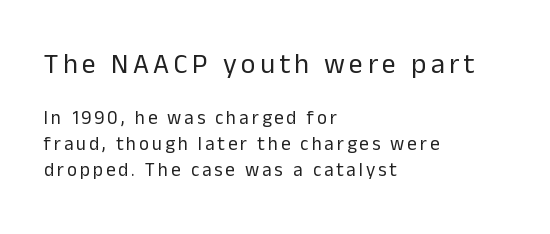
The image shows 28 px regular-weight sans-serif type, upright; set left-aligned, normal line spacing (1.36x), not underlined; the first (top) block is 1.47x larger; low stroke contrast and a medium x-height.
